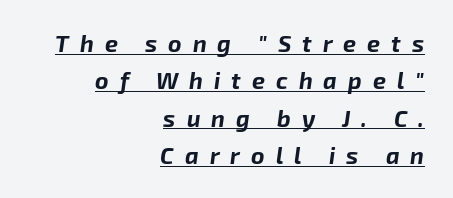
The image shows 23 px bold type, italic (leaning right); set right-aligned, normal line spacing (1.62x), unusually wide letter spacing (+0.48 em), underlined.
